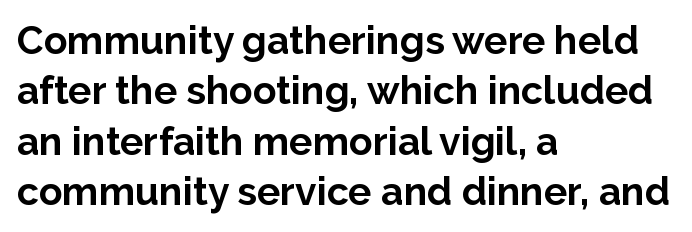
The words here are not underlined. In terms of leading, this rendering sits right in the middle. Nope, no serifs anywhere on these letters. The line texture is even and compact thanks to regular tracking. Typesetter's note: full bold, strokes at maximum text heaviness.
